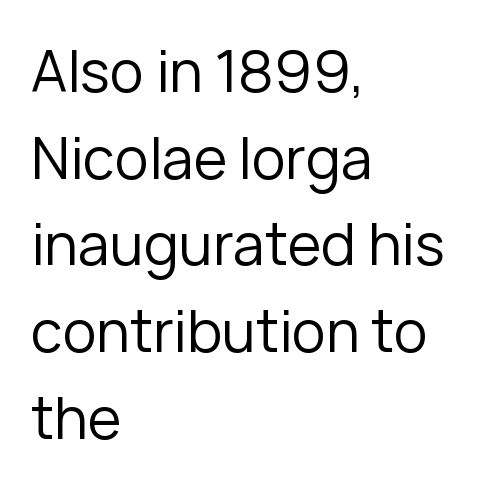
{"serif": "no", "italic": "no", "bold": "no", "weight": "regular", "width": "normal", "stroke_contrast": "low", "x_height": "medium", "monospaced": "no", "underline": "no", "align": "left", "line_spacing": "normal", "line_spacing_ratio": 1.52, "letter_spacing": "normal", "letter_spacing_em": 0.0, "glyph_px": 57}
